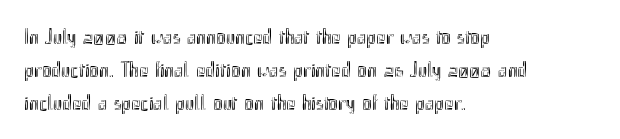
Q: Is the text italic (slanted)? A: No, it is upright.
Q: Is the text underlined? A: No.
Q: How is the paragraph aligned? A: Left-aligned.
Q: Is the spacing between letters normal or unusually wide? A: Normal.
Q: Is the spacing between lines tight, normal or loose? A: Normal.
